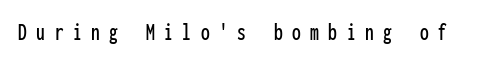
The image shows 25 px text type, upright; set unusually wide letter spacing (+0.38 em), not underlined.
